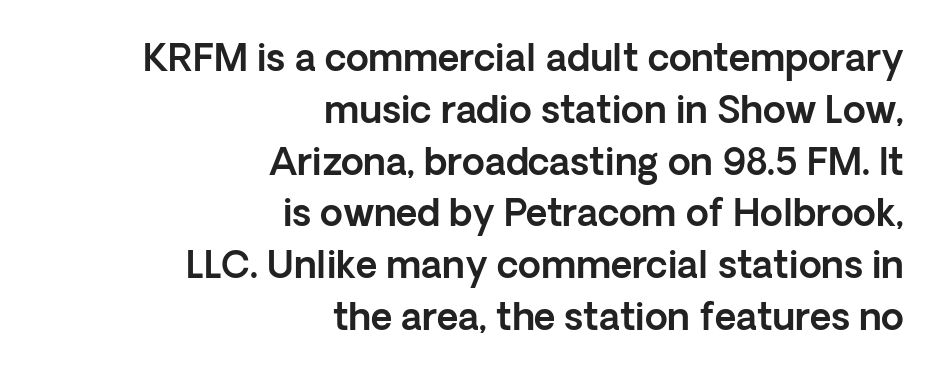
The image shows 37 px sans-serif type, upright; set right-aligned, normal line spacing (1.4x), normal letter spacing, not underlined; a medium x-height.
